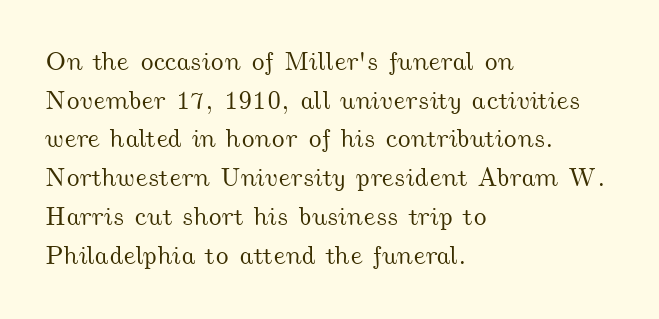
Q: Is the text underlined? A: No.
Q: How is the paragraph aligned? A: Left-aligned.
Q: Is the spacing between letters normal or unusually wide? A: Normal.
Q: Is the spacing between lines tight, normal or loose? A: Normal.
